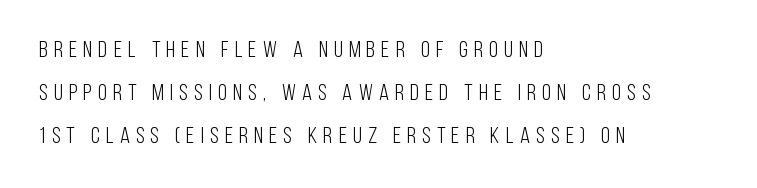
The lettering holds an erect, upright posture throughout. Someone cranked the tracking dial way up on this one. This is not heavy type; no bold has been used. This sample is left-justified, so line endings fall wherever the words run out. Lines of text with bare space underneath.
